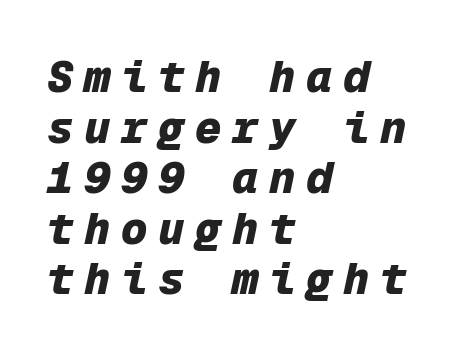
Emphasis by weight is at full strength: bold. Compared with typical paragraphs, the rows here are closer together. A typesetter would mark this as italic. Casual observation: everything's shoved over to the left. The strip under each line holds only bare page.
